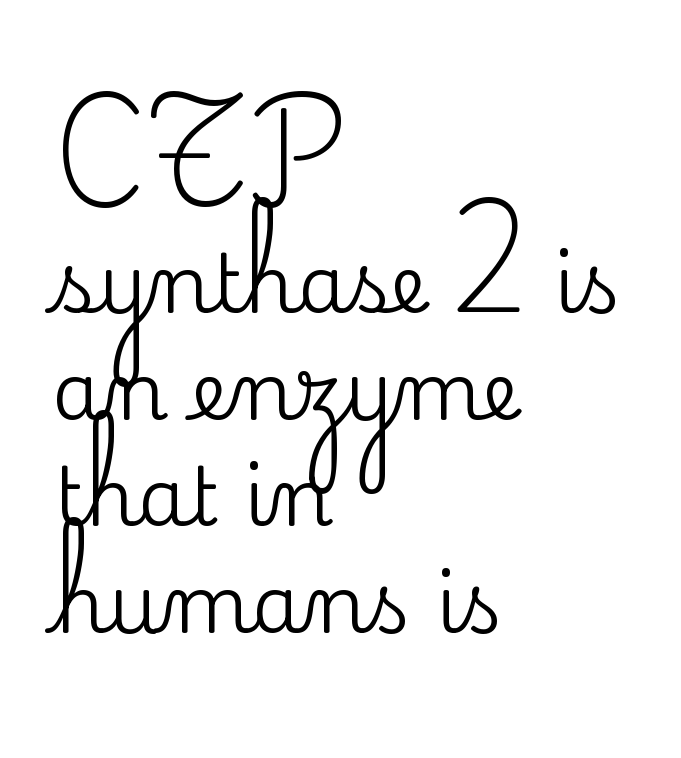
The gap between lines stays unmarked. The type family on display is of the serif kind. How would I describe the line gaps? Plain and ordinary. Compared with a centered layout, this one pins lines to the left instead.
